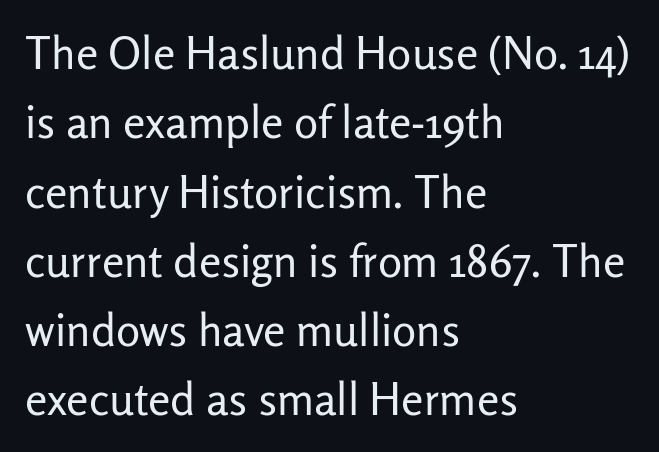
{"serif": "no", "italic": "no", "bold": "no", "weight": "regular", "width": "normal", "stroke_contrast": "low", "x_height": "medium", "monospaced": "no", "underline": "no", "align": "left", "line_spacing": "normal", "line_spacing_ratio": 1.54, "letter_spacing": "normal", "letter_spacing_em": 0.0, "glyph_px": 45}
